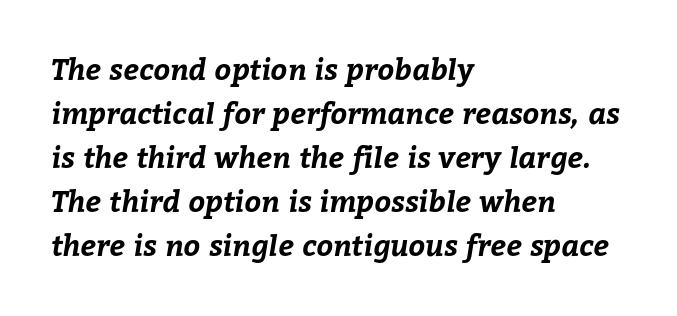
{"bold": "yes", "weight": "bold", "width": "normal", "stroke_contrast": "low", "x_height": "medium", "monospaced": "no", "underline": "no", "align": "left", "line_spacing": "normal", "line_spacing_ratio": 1.52, "letter_spacing": "normal", "letter_spacing_em": 0.0, "glyph_px": 29}
